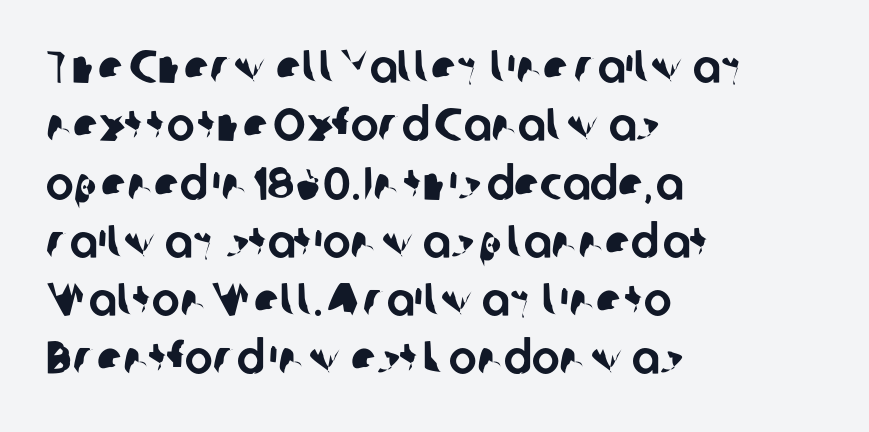
The image shows 47 px sans-serif type; set left-aligned, line spacing 1.24x, normal letter spacing, not underlined; low stroke contrast and a medium x-height.
